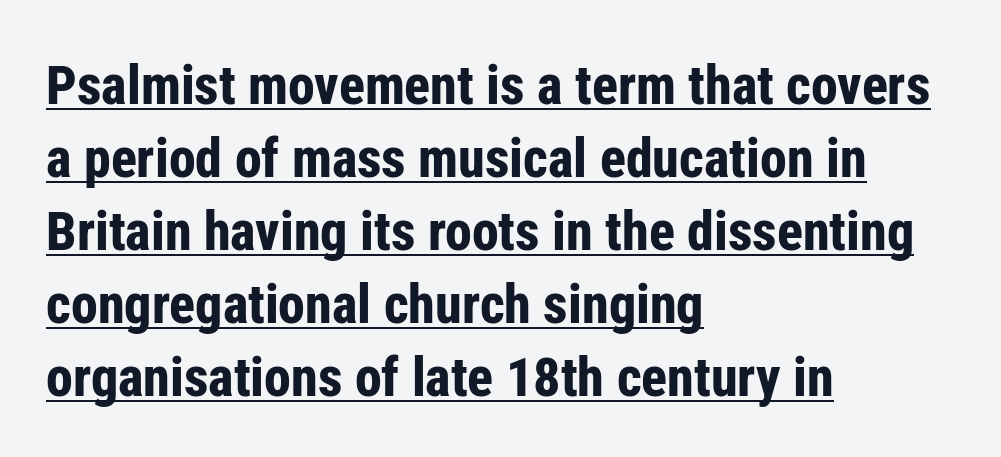
{"serif": "no", "italic": "no", "bold": "yes", "weight": "bold", "width": "condensed", "stroke_contrast": "low", "x_height": "medium", "monospaced": "no", "underline": "yes", "align": "left", "line_spacing": "normal", "line_spacing_ratio": 1.35, "letter_spacing": "normal", "letter_spacing_em": 0.0, "glyph_px": 54}
